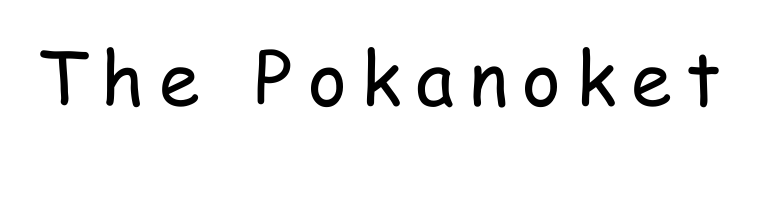
The face used here is proportionally spaced, like ordinary book or web type. The zone under the glyphs is completely vacant. Unbolded letterforms with no extra heft. If you drew a line through each stem, it would be perfectly vertical. Font category for this specimen: sans-serif. Characters follow at a spacing far wider than the type designer built in.
